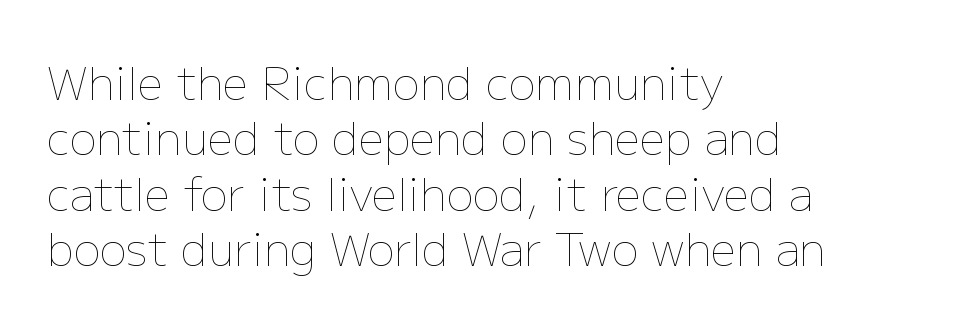
The image shows 45 px thin type, upright; set left-aligned, line spacing 1.23x, normal letter spacing, not underlined; low stroke contrast and a medium x-height.
